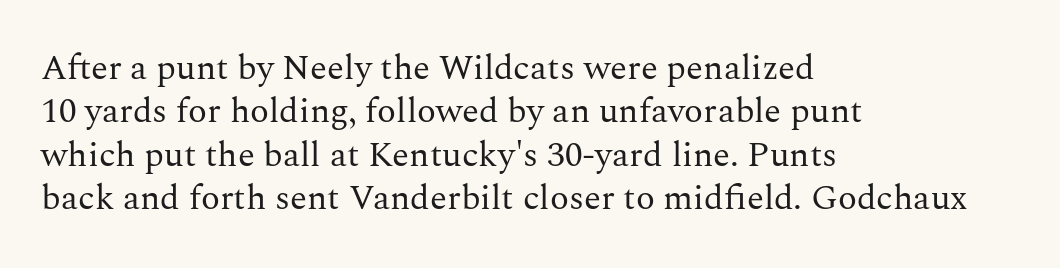
Caption: face not bold, strokes unweighted. The letters advance in unequal steps, a hallmark of proportional type. Note: serifs present on the glyphs. Notice how the stems are strictly vertical — no italics here.
